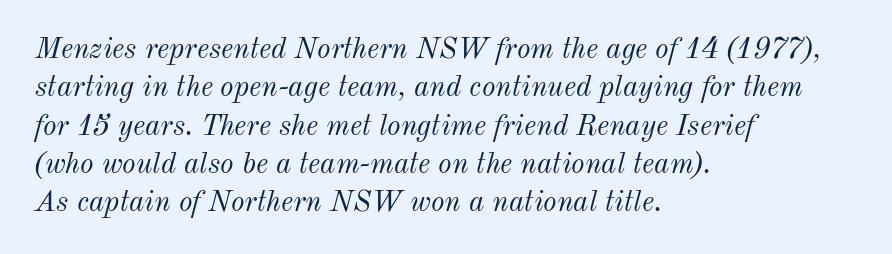
Every character sits at an angle, as italics do. Tracking value appears to be zero — textbook default spacing. The paragraph has a hard left edge and a soft right edge. Evenly set lines give the paragraph a standard silhouette. Decoration check: the copy has no underline.
